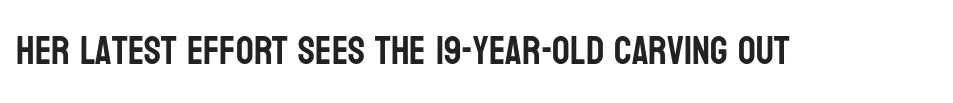
Q: Is the text italic (slanted)? A: No, it is upright.
Q: Is the typeface a serif or a sans-serif typeface? A: Sans-serif.
Q: Is the text underlined? A: No.
Q: Is the spacing between letters normal or unusually wide? A: Normal.
Q: Width (condensed, normal, or wide)? A: Condensed.
Q: Stroke contrast? A: Low.
Q: x-height? A: Large.
Q: Monospaced? A: No.
